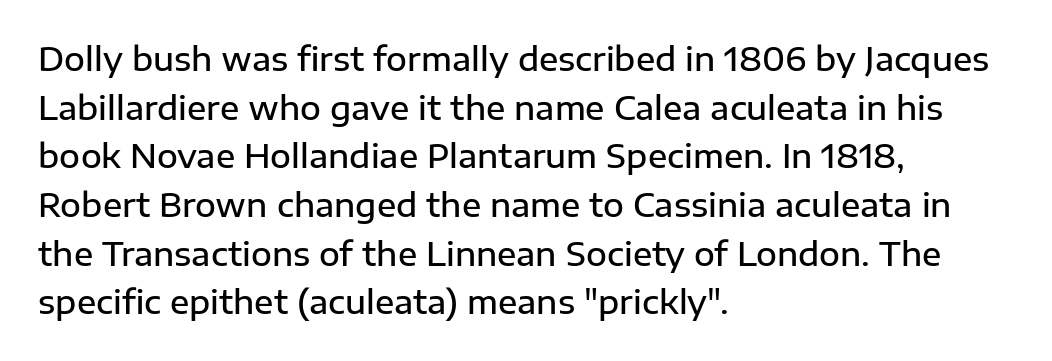
The image shows 32 px semibold sans-serif type, upright; set left-aligned, normal line spacing (1.52x), normal letter spacing, not underlined; low stroke contrast and a medium x-height.
